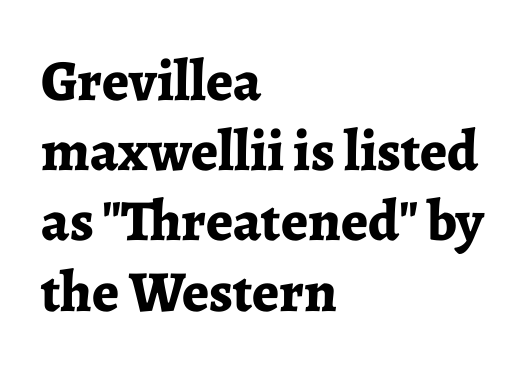
{"serif": "yes", "italic": "no", "bold": "yes", "weight": "bold", "width": "normal", "stroke_contrast": "low", "x_height": "medium", "monospaced": "no", "underline": "no", "align": "left", "line_spacing_ratio": 1.21, "letter_spacing": "normal", "letter_spacing_em": 0.0, "glyph_px": 58}
